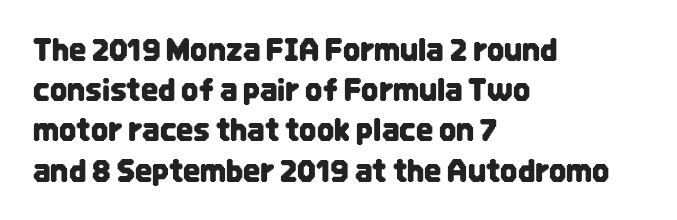
{"serif": "no", "italic": "no", "width": "condensed", "stroke_contrast": "low", "x_height": "large", "monospaced": "no", "underline": "no", "align": "left", "line_spacing": "normal", "line_spacing_ratio": 1.34, "letter_spacing": "normal", "letter_spacing_em": 0.0, "glyph_px": 30}
